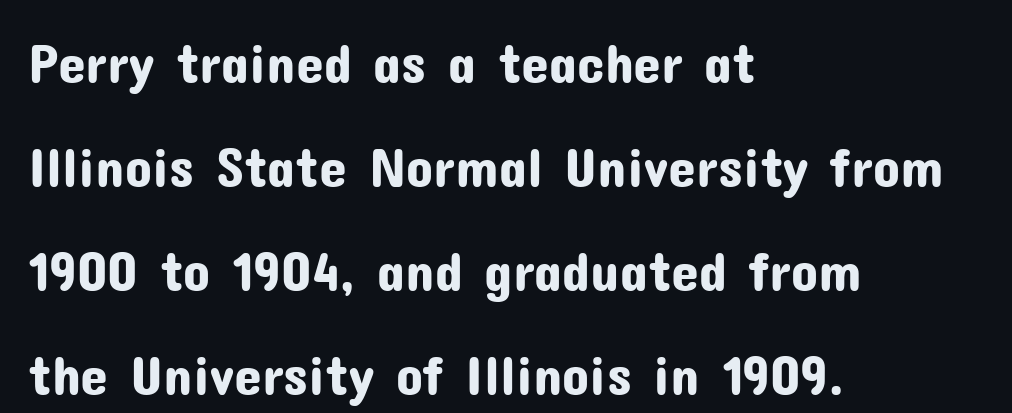
Q: Is the text italic (slanted)? A: No, it is upright.
Q: Is the typeface a serif or a sans-serif typeface? A: Sans-serif.
Q: Is the text underlined? A: No.
Q: How is the paragraph aligned? A: Left-aligned.
Q: Is the spacing between letters normal or unusually wide? A: Normal.
Q: Width (condensed, normal, or wide)? A: Normal.
Q: Stroke contrast? A: Low.
Q: x-height? A: Medium.
Q: Monospaced? A: No.
